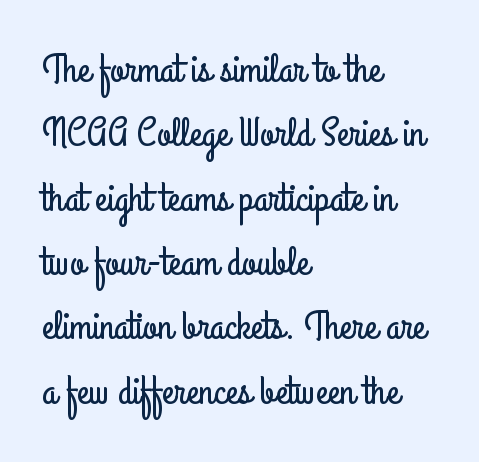
Q: Is the typeface a serif or a sans-serif typeface? A: Sans-serif.
Q: Is the text underlined? A: No.
Q: How is the paragraph aligned? A: Left-aligned.
Q: Is the spacing between letters normal or unusually wide? A: Normal.
Q: Is the spacing between lines tight, normal or loose? A: Normal.
Q: Width (condensed, normal, or wide)? A: Condensed.
Q: Stroke contrast? A: Low.
Q: x-height? A: Small.
Q: Monospaced? A: No.
